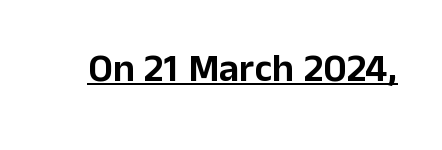
The glyphs are accompanied by a horizontal stroke just below them. When letters stand straight like this, we call the style roman or upright. A typesetter would call this proportional, since set widths differ per character. A typesetter would call this zero additional tracking.
